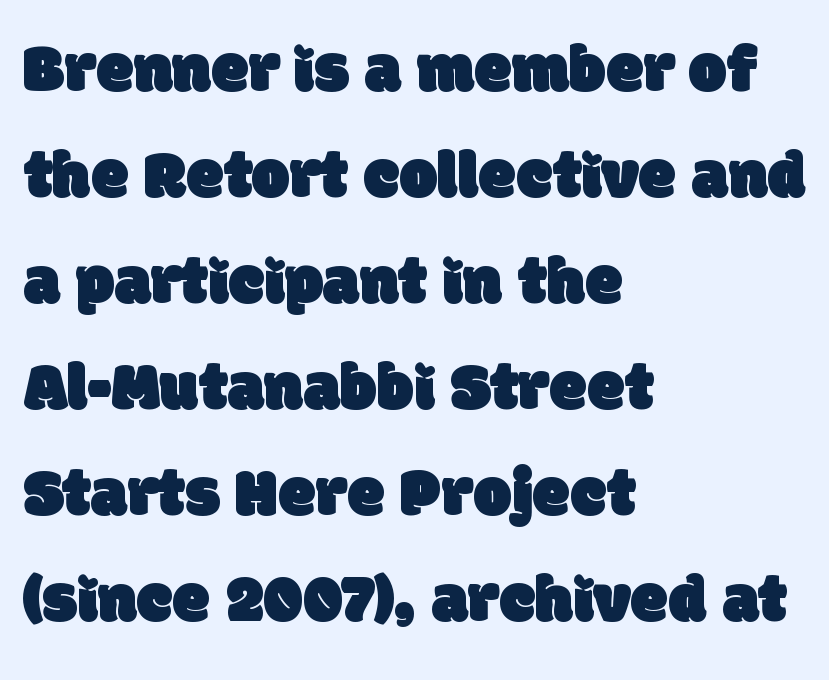
{"serif": "no", "width": "normal", "stroke_contrast": "low", "x_height": "large", "monospaced": "no", "underline": "no", "align": "left", "line_spacing": "normal", "line_spacing_ratio": 1.56, "letter_spacing": "normal", "letter_spacing_em": 0.0, "glyph_px": 68}
